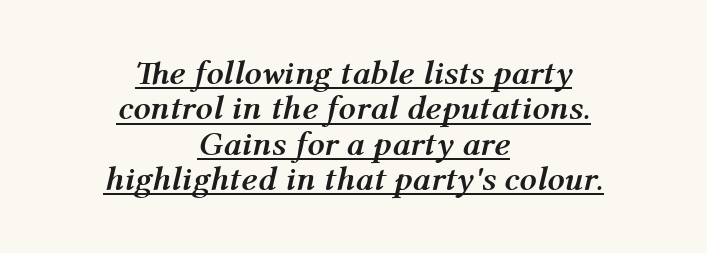
Varying glyph widths throughout — classic text-font behaviour. If you drew a line through each stem, it would be angled. Looks like someone drew a line under every word here. The passage shown stacks its lines with hardly any gap.
